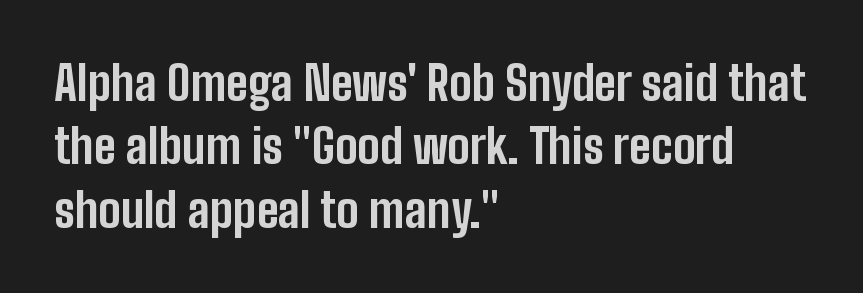
Leftover space on each line is placed entirely after the last word. Spacing verdict: proportional, widths tailored to each character. Descenders hang freely into open space. The passage shown is typeset with a sans-serif family.
